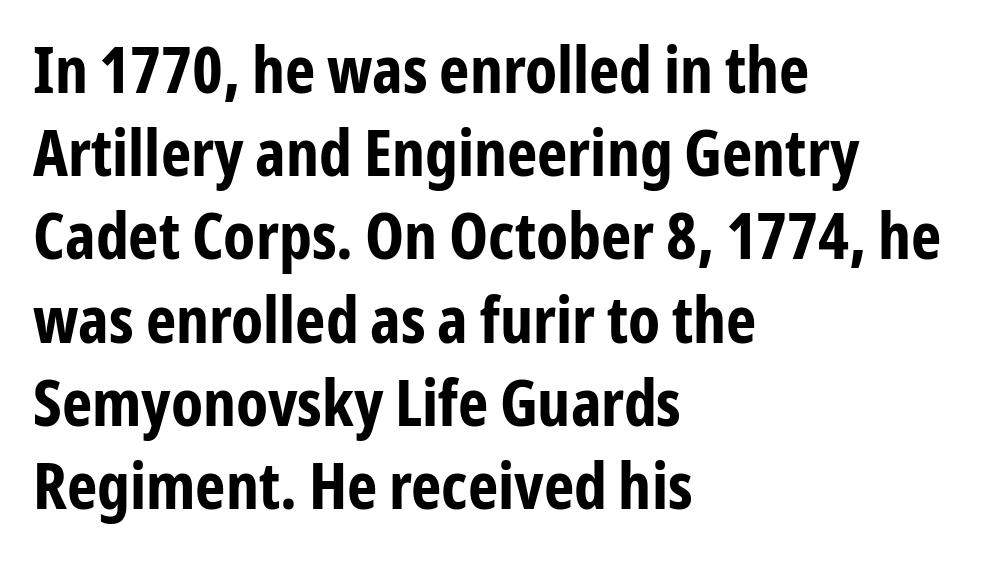
Glance below the letters and you will spot only blank space. The face used here is proportionally spaced, like ordinary book or web type. Casual observation: everything's shoved over to the left. A dark, heavy texture on the line: the type is bold. How would I describe the line gaps? Plain and ordinary.
